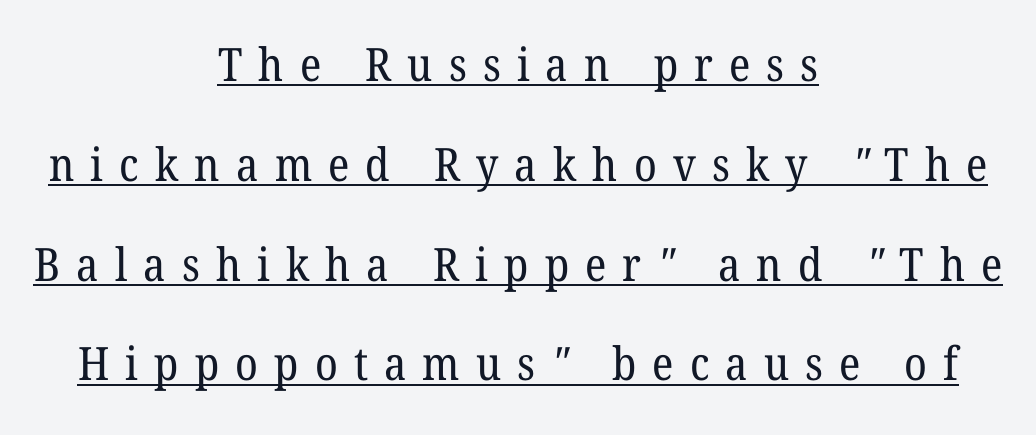
Q: Is the text bold? A: No.
Q: Is the typeface a serif or a sans-serif typeface? A: Serif.
Q: Is the text underlined? A: Yes.
Q: How is the paragraph aligned? A: Centered.
Q: Is the spacing between letters normal or unusually wide? A: Unusually wide.
Q: Is the spacing between lines tight, normal or loose? A: Loose.
Q: Width (condensed, normal, or wide)? A: Normal.
Q: Stroke contrast? A: Low.
Q: x-height? A: Medium.
Q: Monospaced? A: No.
